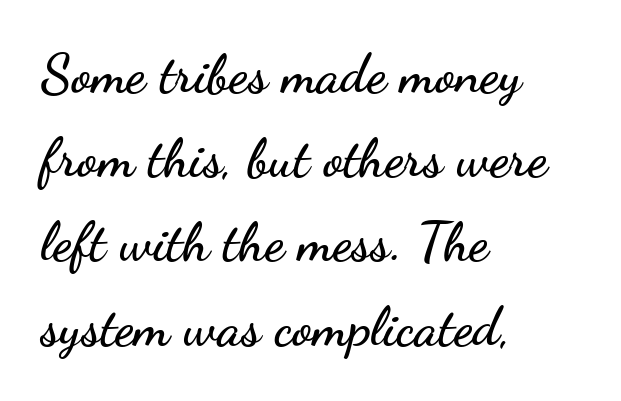
The image shows 54 px wide sans-serif type; set left-aligned, normal line spacing (1.56x), normal letter spacing, not underlined; low stroke contrast and a small x-height.
